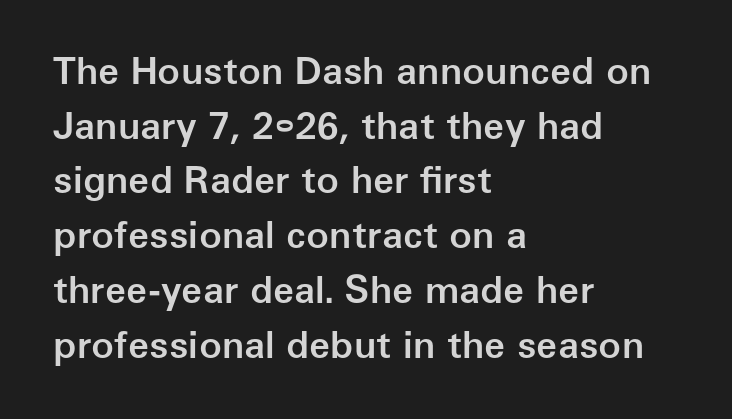
Nobody touched the tracking dial on this one. As a designer I'd log this as weight 600, semibold. Alignment: flush left. Style check: upright. Does the type have serifs? No, each stem ends abruptly.
